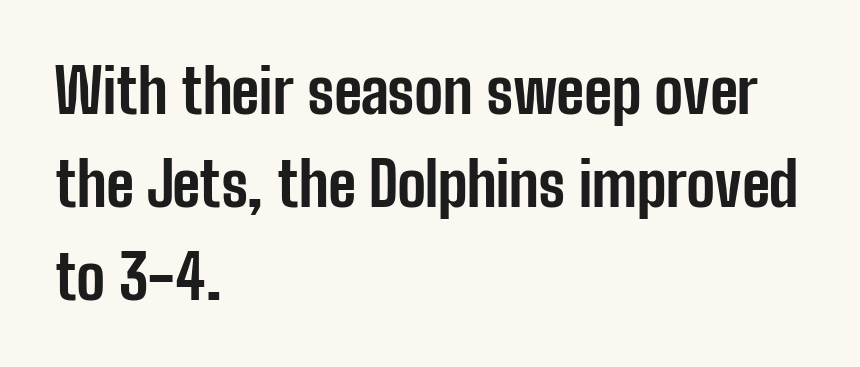
Q: Is the text bold? A: Yes.
Q: Is the text italic (slanted)? A: No, it is upright.
Q: Is the typeface a serif or a sans-serif typeface? A: Sans-serif.
Q: Is the text underlined? A: No.
Q: How is the paragraph aligned? A: Left-aligned.
Q: Is the spacing between letters normal or unusually wide? A: Normal.
Q: Is the spacing between lines tight, normal or loose? A: Normal.
Q: Width (condensed, normal, or wide)? A: Condensed.
Q: Stroke contrast? A: Low.
Q: x-height? A: Medium.
Q: Monospaced? A: No.
